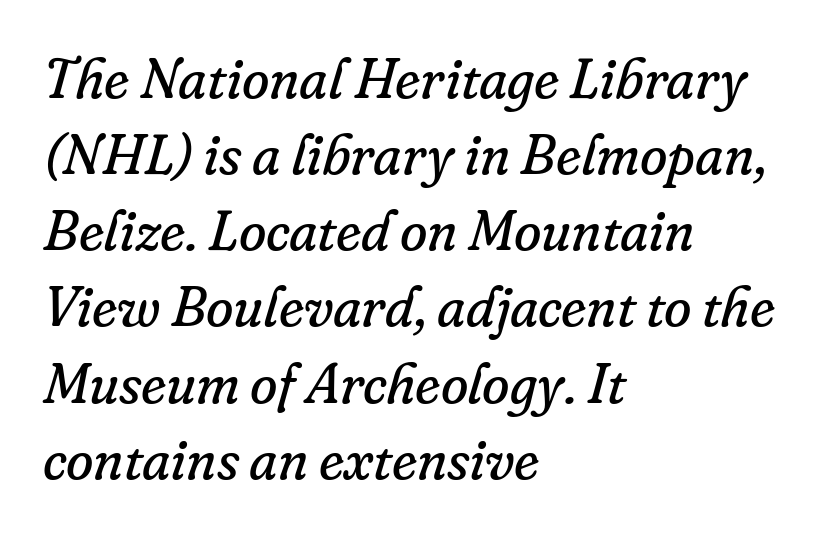
The passage shown is typed in a proportional face where columns would drift. Each word holds together tightly as a unit, with standard inter-letter gaps. Unmarked baselines from the first word to the last. Quick note: italic. Weight: in the light-to-regular range. Regarding serifs, this sample has them.
